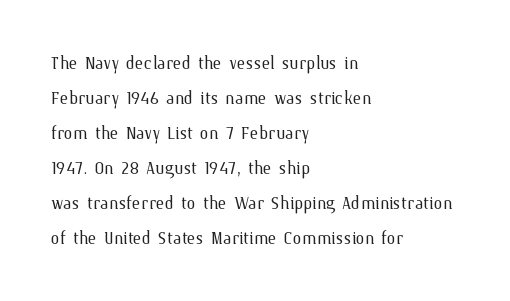
Weight: not bold — regular or lighter. The typesetter chose a ragged-right arrangement here. Each new line begins a customary step beneath the previous one. You could call the tracking neutral — neither tight nor loose. Only glyphs here, with clear space below each row. You can tell it's not italic because the verticals are truly vertical.
